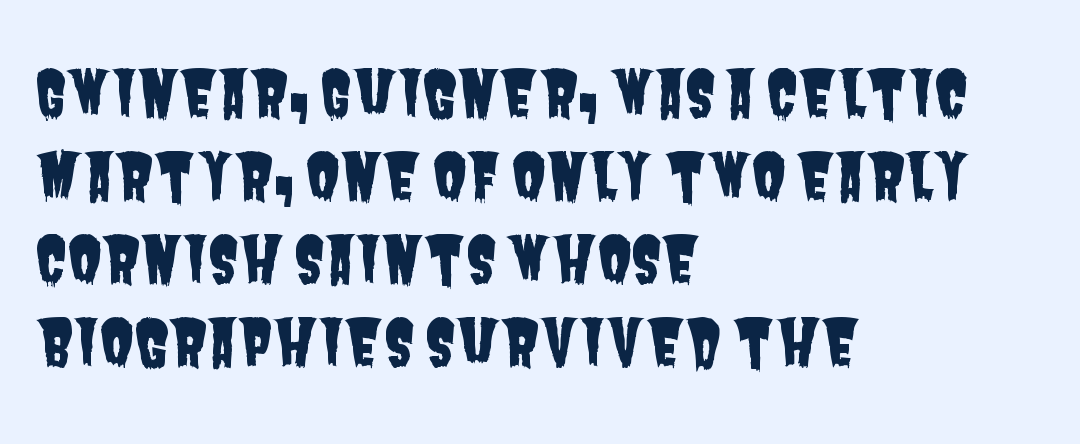
The image shows 63 px condensed sans-serif type; set left-aligned, normal line spacing (1.32x), normal letter spacing, not underlined; low stroke contrast and a large x-height.
